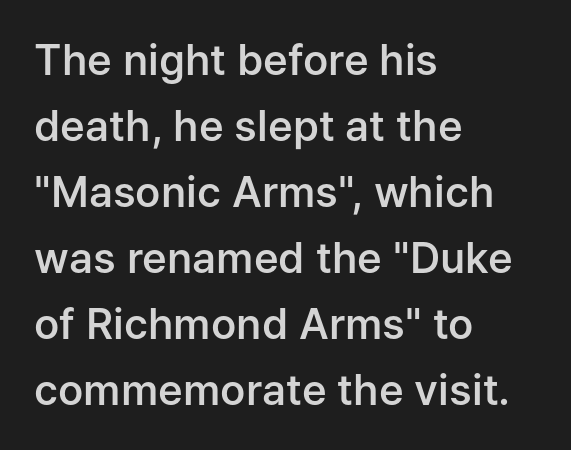
Glyph-to-glyph distance matches everyday printed text. Leading: standard. Note: no serifs on the glyphs. In CSS terms this would be text-align: left. Do the characters align in a grid? No, the font is proportional.
